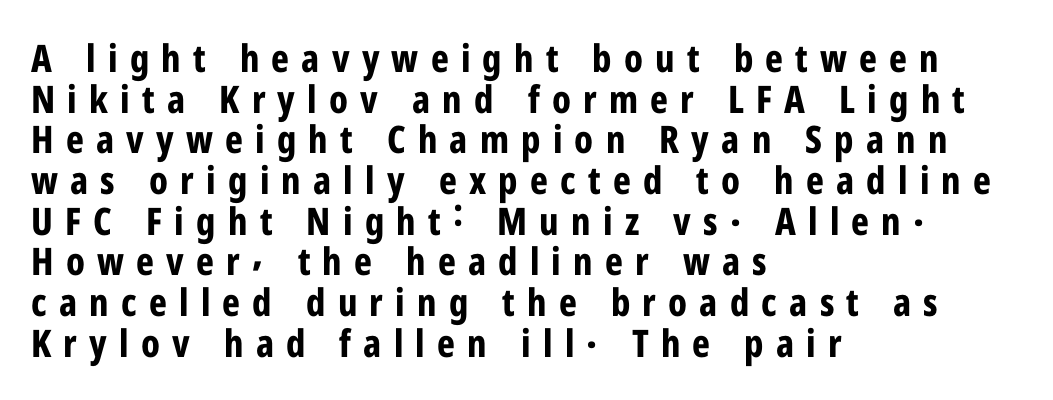
{"serif": "no", "italic": "no", "bold": "yes", "weight": "bold", "width": "condensed", "stroke_contrast": "low", "x_height": "medium", "monospaced": "no", "underline": "no", "align": "left", "line_spacing": "tight", "line_spacing_ratio": 1.07, "letter_spacing": "wide", "letter_spacing_em": 0.32, "glyph_px": 38}
